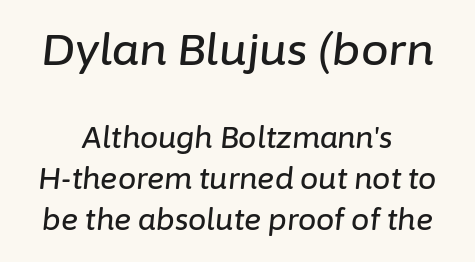
{"italic": "yes", "lean": "right", "slant_degrees": 6, "width": "normal", "stroke_contrast": "low", "x_height": "medium", "monospaced": "no", "underline": "no", "align": "center", "line_spacing": "normal", "line_spacing_ratio": 1.41, "letter_spacing": "normal", "letter_spacing_em": 0.0, "larger_block": "first", "size_ratio": 1.52, "glyph_px": 44}
